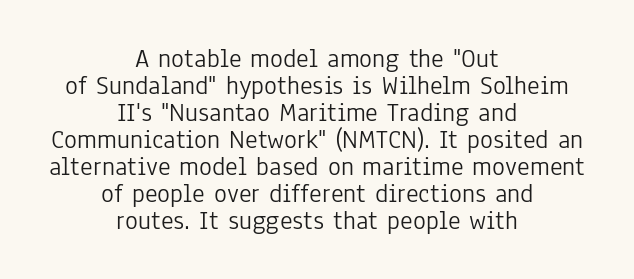
How are the letters spaced? Ordinarily, with no added tracking. Unmarked baselines from the first word to the last. This sample is center-justified, so both line endings float freely. Vertical spacing — tight. Counters stay open thanks to moderate or lighter strokes. This is roman type, the default non-slanted kind.
